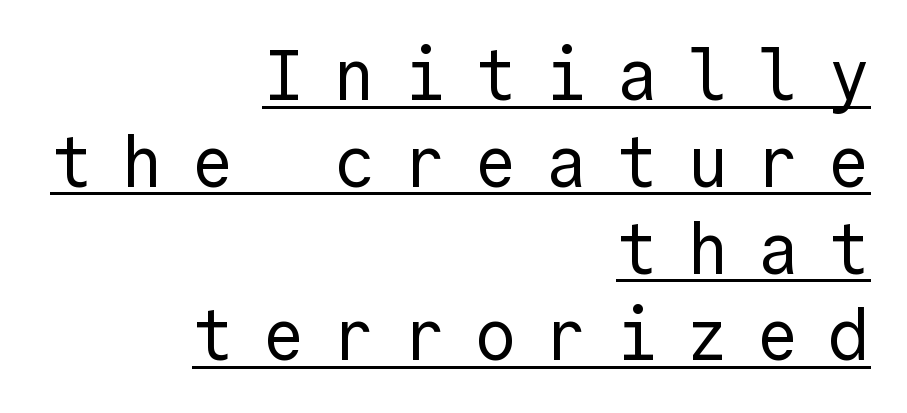
These lines were composed using upright roman letters. Each line ends at the same right margin while the left side varies. Heft: none added — not bold. Tracking here is generous; glyphs stand well apart from one another. Is this a fixed-width face? Yes — each glyph sits in an identical cell. The designer went with a sans here, leaving each stem footless.
